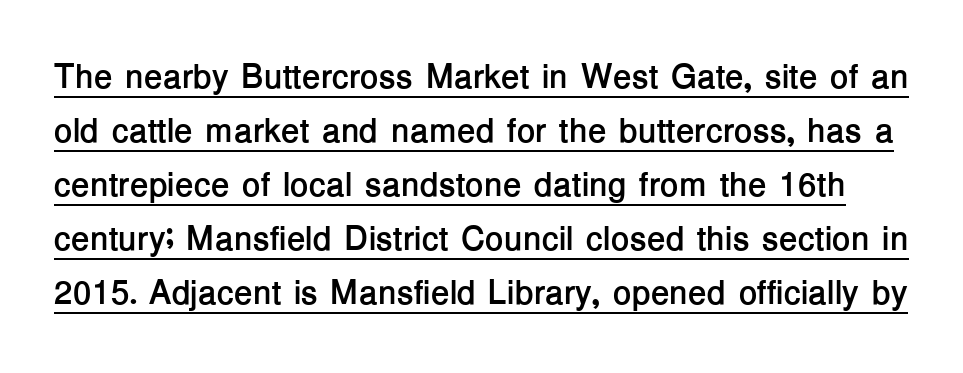
{"serif": "no", "italic": "no", "bold": "yes", "weight": "semibold", "width": "normal", "stroke_contrast": "low", "x_height": "medium", "monospaced": "no", "underline": "yes", "line_spacing": "normal", "line_spacing_ratio": 1.59, "letter_spacing": "normal", "letter_spacing_em": 0.0, "glyph_px": 34}
